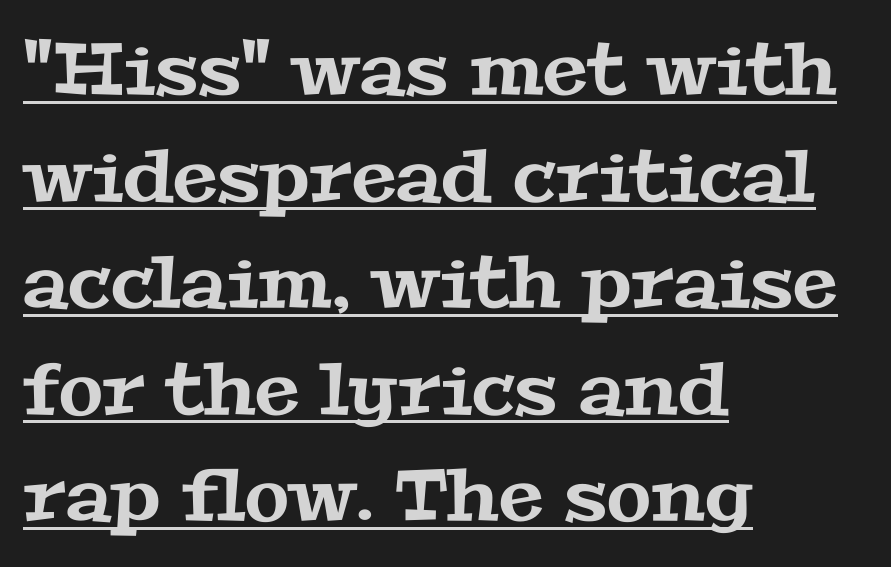
{"serif": "yes", "width": "wide", "stroke_contrast": "medium", "x_height": "medium", "monospaced": "no", "underline": "yes", "align": "left", "line_spacing": "normal", "line_spacing_ratio": 1.48, "letter_spacing": "normal", "letter_spacing_em": 0.0, "glyph_px": 72}
